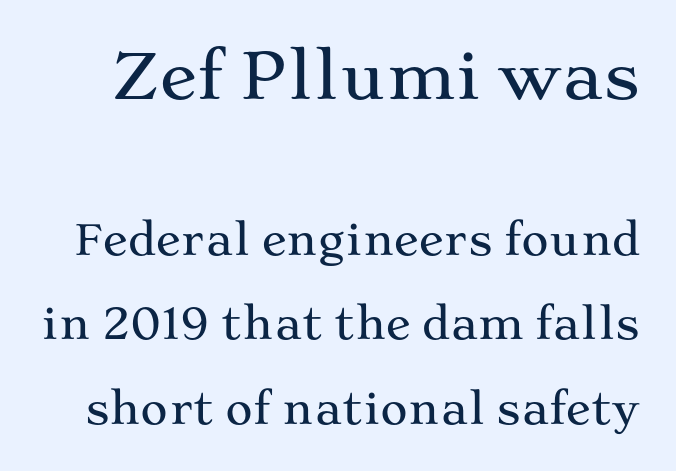
{"serif": "yes", "italic": "no", "width": "wide", "stroke_contrast": "medium", "x_height": "medium", "monospaced": "no", "underline": "no", "line_spacing": "loose", "line_spacing_ratio": 2.01, "letter_spacing": "normal", "letter_spacing_em": 0.0, "larger_block": "first", "size_ratio": 1.5, "glyph_px": 63}
